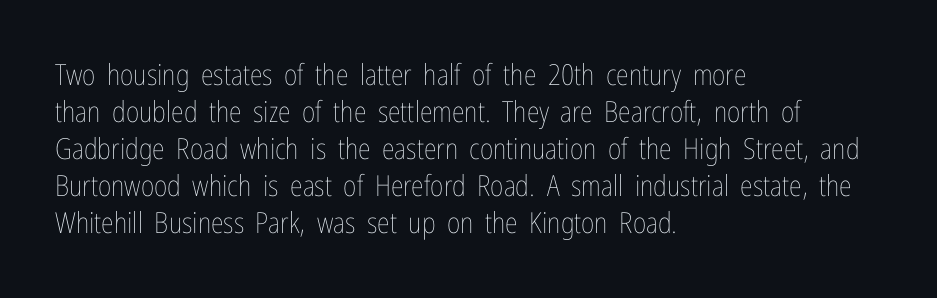
Q: Is the text bold? A: No.
Q: Is the text italic (slanted)? A: No, it is upright.
Q: Is the text underlined? A: No.
Q: How is the paragraph aligned? A: Left-aligned.
Q: Is the spacing between letters normal or unusually wide? A: Normal.
Q: Is the spacing between lines tight, normal or loose? A: Normal.
Q: Width (condensed, normal, or wide)? A: Condensed.
Q: Stroke contrast? A: Low.
Q: x-height? A: Medium.
Q: Monospaced? A: No.
